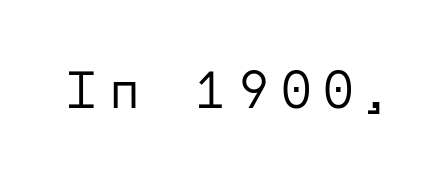
The image shows 51 px regular-weight sans-serif type, upright; set unusually wide letter spacing (+0.24 em), not underlined; low stroke contrast and a medium x-height.
